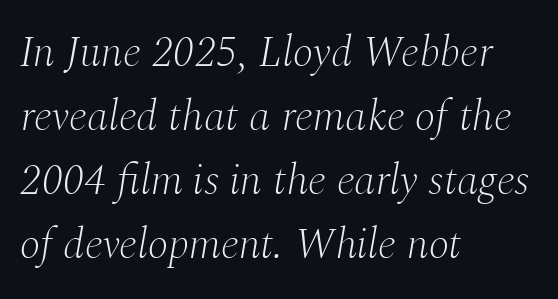
Nothing unusual about the tracking: characters are spaced as the font intends. Is the type heavy? It reads as light-to-regular instead. Font category for this specimen: serif. Honestly, there is no underline to notice here at all. The rendering uses a moderate line-height, typical for paragraphs. When letters slant like this, we call the style italic.
